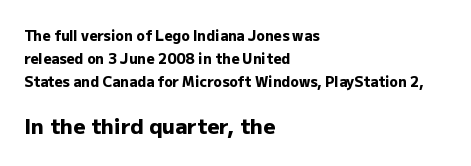
{"italic": "no", "bold": "yes", "underline": "no", "align": "left", "line_spacing": "normal", "line_spacing_ratio": 1.63, "letter_spacing": "normal", "letter_spacing_em": 0.0, "larger_block": "second", "size_ratio": 1.5, "glyph_px": 21}
